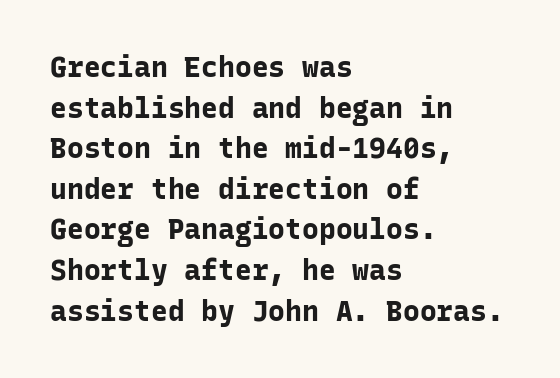
Q: Is the text bold? A: Yes.
Q: Is the text italic (slanted)? A: No, it is upright.
Q: Is the typeface a serif or a sans-serif typeface? A: Sans-serif.
Q: Is the text underlined? A: No.
Q: How is the paragraph aligned? A: Left-aligned.
Q: Is the spacing between letters normal or unusually wide? A: Normal.
Q: Is the spacing between lines tight, normal or loose? A: Normal.
Q: Width (condensed, normal, or wide)? A: Normal.
Q: Stroke contrast? A: Low.
Q: x-height? A: Medium.
Q: Monospaced? A: Yes.
